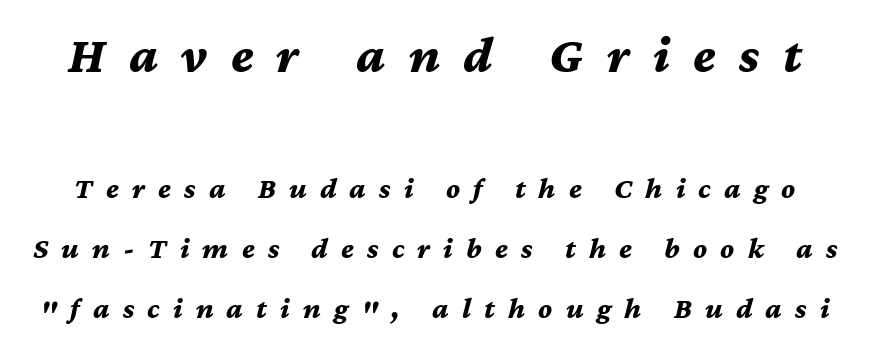
Observe the lean: these are italic letterforms. Words float on clear page, feet unadorned. The passage shown has open, widely tracked lettering throughout. Caption: upper text group enlarged, lower text group reduced. How would I describe the line gaps? Wide and relaxed.
